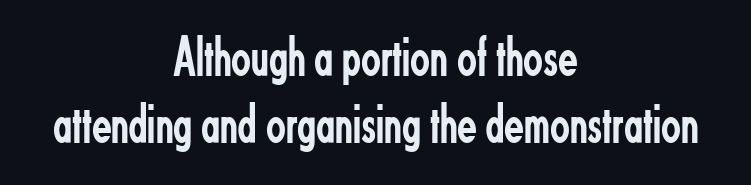
{"serif": "no", "italic": "no", "bold": "no", "weight": "regular", "width": "condensed", "stroke_contrast": "low", "x_height": "small", "monospaced": "no", "underline": "no", "align": "center", "line_spacing_ratio": 1.16, "letter_spacing": "normal", "letter_spacing_em": 0.0, "glyph_px": 58}
